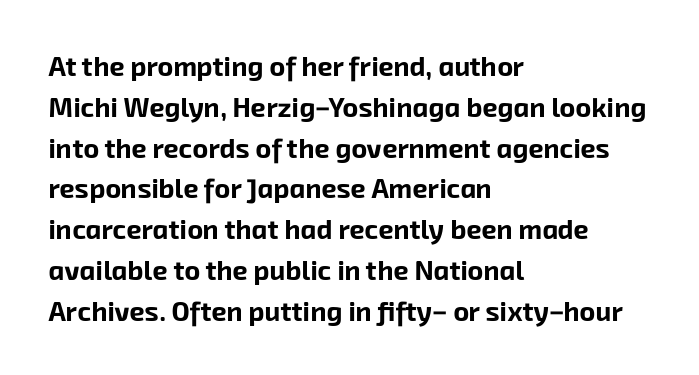
Q: Is the text bold? A: Yes.
Q: Is the text underlined? A: No.
Q: How is the paragraph aligned? A: Left-aligned.
Q: Is the spacing between letters normal or unusually wide? A: Normal.
Q: Is the spacing between lines tight, normal or loose? A: Normal.
